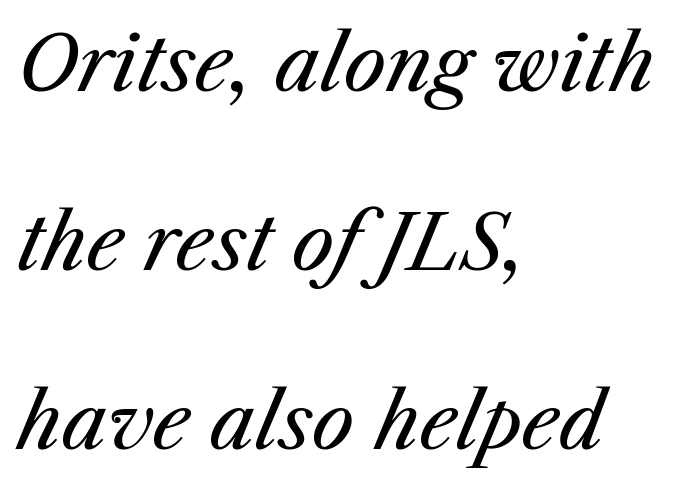
Q: Is the text bold? A: No.
Q: Is the text italic (slanted)? A: Yes, it leans right by about 25 degrees.
Q: Is the text underlined? A: No.
Q: How is the paragraph aligned? A: Left-aligned.
Q: Is the spacing between letters normal or unusually wide? A: Normal.
Q: Is the spacing between lines tight, normal or loose? A: Loose.
Q: Width (condensed, normal, or wide)? A: Normal.
Q: Stroke contrast? A: Medium.
Q: x-height? A: Medium.
Q: Monospaced? A: No.
